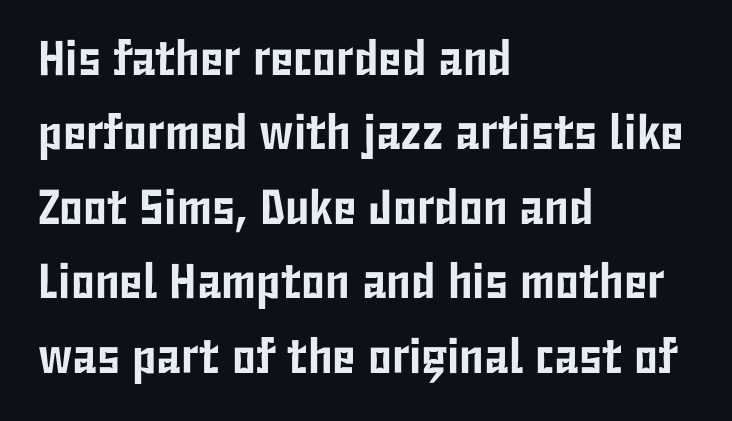
Q: Is the text italic (slanted)? A: No, it is upright.
Q: Is the typeface a serif or a sans-serif typeface? A: Sans-serif.
Q: Is the text underlined? A: No.
Q: How is the paragraph aligned? A: Left-aligned.
Q: Is the spacing between letters normal or unusually wide? A: Normal.
Q: Is the spacing between lines tight, normal or loose? A: Normal.
Q: Width (condensed, normal, or wide)? A: Condensed.
Q: Stroke contrast? A: Low.
Q: x-height? A: Medium.
Q: Monospaced? A: No.
